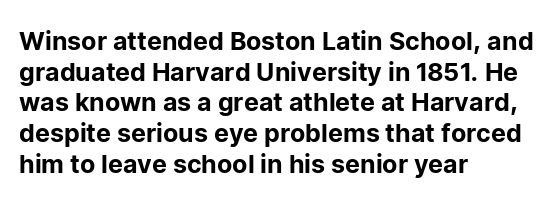
Q: Is the text italic (slanted)? A: No, it is upright.
Q: Is the text underlined? A: No.
Q: How is the paragraph aligned? A: Left-aligned.
Q: Is the spacing between letters normal or unusually wide? A: Normal.
